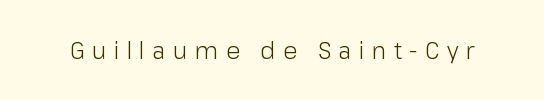
{"italic": "no", "bold": "no", "underline": "no", "letter_spacing": "wide", "letter_spacing_em": 0.32, "glyph_px": 23}
